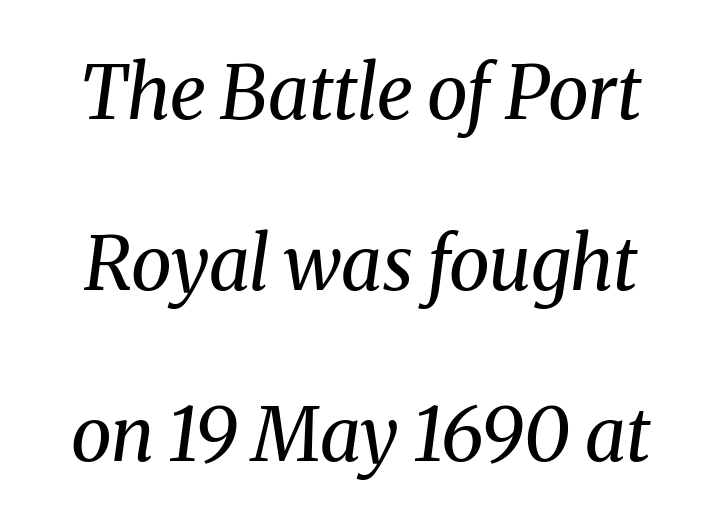
Letters rest on an invisible, unmarked baseline. Small tapered or slab feet sit at the stroke ends, so this counts as serif. The passage shown is typed in a proportional face where columns would drift. Characters are canted at an angle relative to the baseline's perpendicular.
